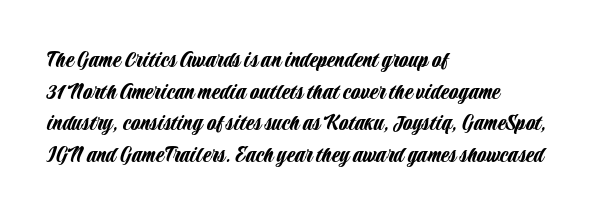
The image shows 24 px text type; set left-aligned, normal line spacing (1.32x), normal letter spacing, not underlined.
